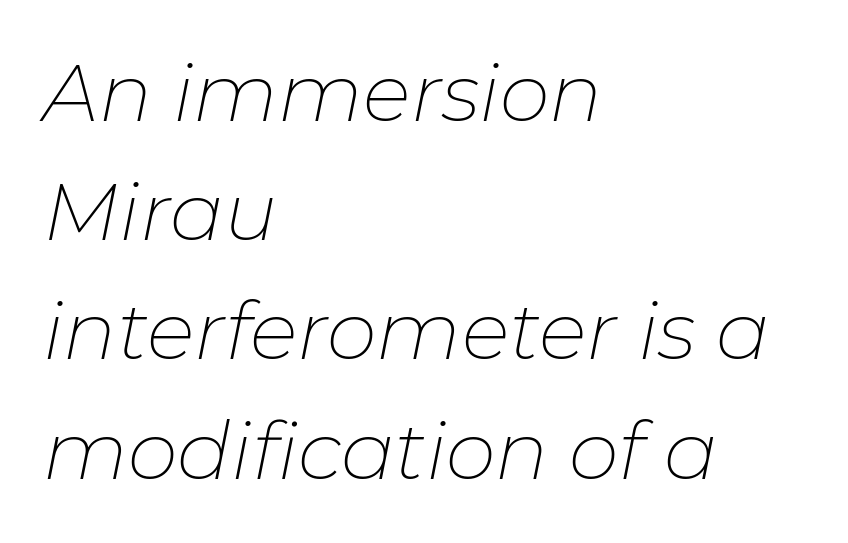
Think of a printed novel: that variable character pitch is what you see here. The glyphs are unaccompanied by any horizontal stroke below them. The letters are slanted; this is an italic face. These lines are set flush left with a ragged right edge.
